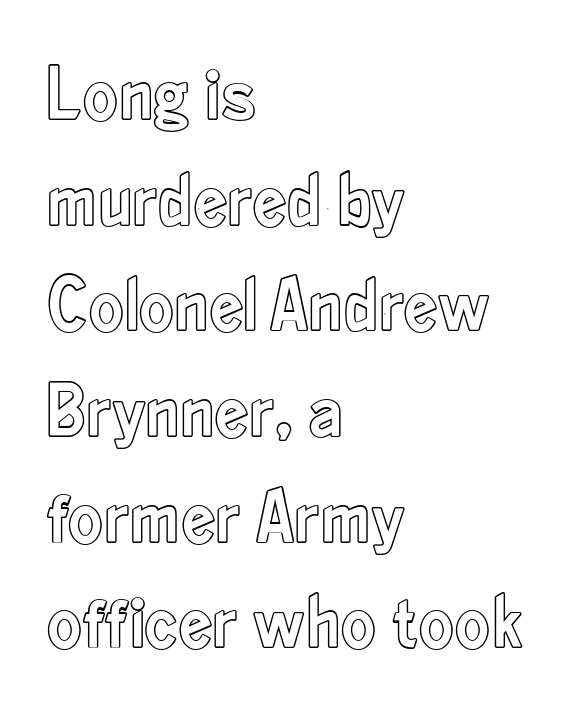
The image shows 76 px condensed type, upright; set left-aligned, normal line spacing (1.39x), normal letter spacing, not underlined; a small x-height.
